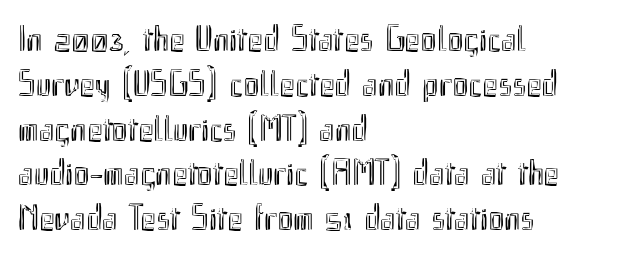
The image shows 37 px condensed type, upright; set left-aligned, line spacing 1.21x, normal letter spacing, not underlined; a small x-height.
